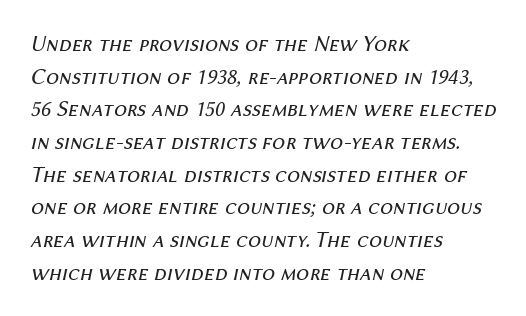
{"italic": "yes", "lean": "right", "slant_degrees": 12, "bold": "no", "underline": "no", "align": "left", "line_spacing": "normal", "line_spacing_ratio": 1.42, "letter_spacing": "normal", "letter_spacing_em": 0.0, "glyph_px": 23}
